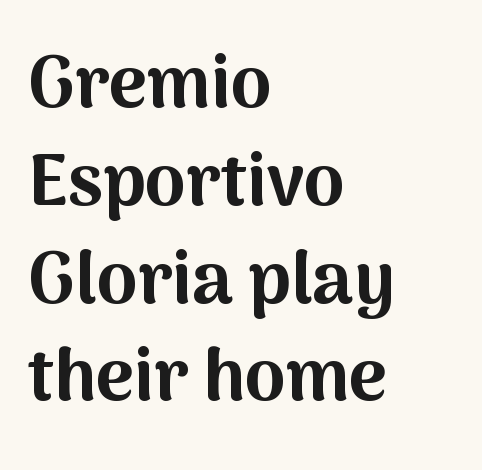
{"serif": "no", "italic": "no", "bold": "yes", "weight": "bold", "width": "normal", "stroke_contrast": "medium", "x_height": "medium", "monospaced": "no", "underline": "no", "align": "left", "line_spacing": "normal", "line_spacing_ratio": 1.34, "letter_spacing": "normal", "letter_spacing_em": 0.0, "glyph_px": 73}
